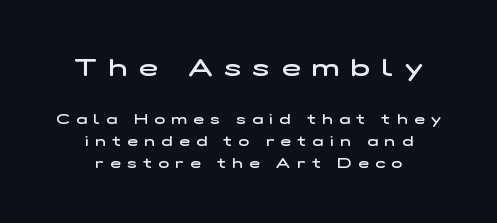
The image shows 25 px text type; set centered, normal line spacing (1.56x), unusually wide letter spacing (+0.48 em), not underlined; the first (top) block is 1.79x larger.
